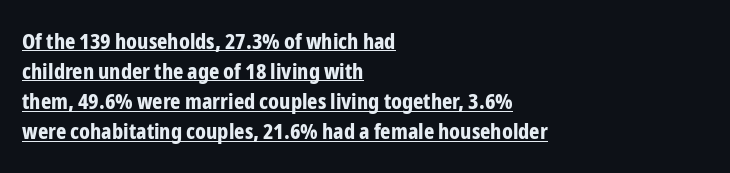
Q: Is the text bold? A: Yes.
Q: Is the text italic (slanted)? A: No, it is upright.
Q: Is the text underlined? A: Yes.
Q: How is the paragraph aligned? A: Left-aligned.
Q: Is the spacing between letters normal or unusually wide? A: Normal.
Q: Is the spacing between lines tight, normal or loose? A: Normal.
